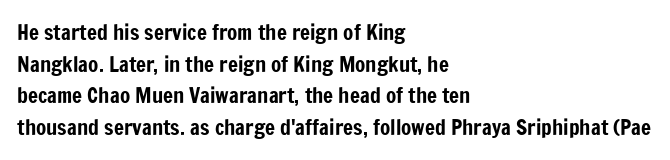
The image shows 21 px text type, upright; set left-aligned, normal line spacing (1.51x), normal letter spacing, not underlined.
